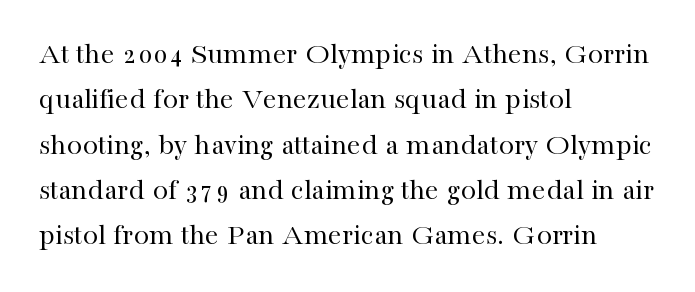
{"serif": "yes", "italic": "no", "bold": "no", "weight": "regular", "width": "normal", "stroke_contrast": "high", "x_height": "medium", "monospaced": "no", "underline": "no", "align": "left", "line_spacing": "normal", "line_spacing_ratio": 1.46, "letter_spacing": "normal", "letter_spacing_em": 0.0, "glyph_px": 31}
